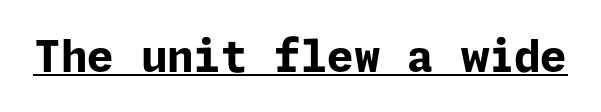
The image shows 43 px bold sans-serif type, upright; set normal letter spacing, underlined; low stroke contrast and a medium x-height.
